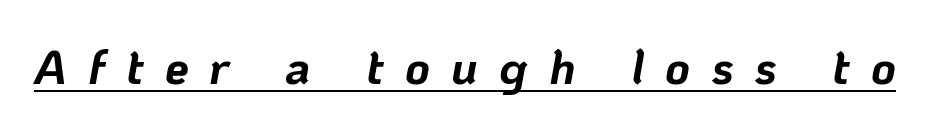
Q: Is the text bold? A: Yes.
Q: Is the text italic (slanted)? A: Yes, it leans right by about 10 degrees.
Q: Is the text underlined? A: Yes.
Q: Is the spacing between letters normal or unusually wide? A: Unusually wide.
Q: Width (condensed, normal, or wide)? A: Normal.
Q: Stroke contrast? A: Low.
Q: x-height? A: Medium.
Q: Monospaced? A: No.
